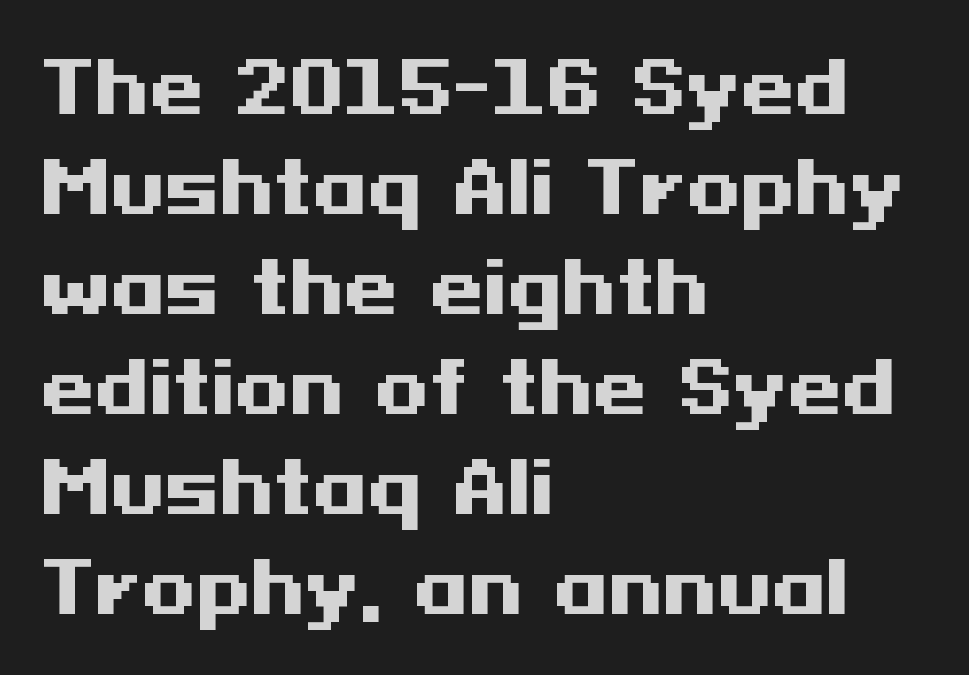
The image shows 70 px heavy, wide sans-serif type, upright; set left-aligned, normal line spacing (1.43x), normal letter spacing, not underlined; medium stroke contrast and a medium x-height.
